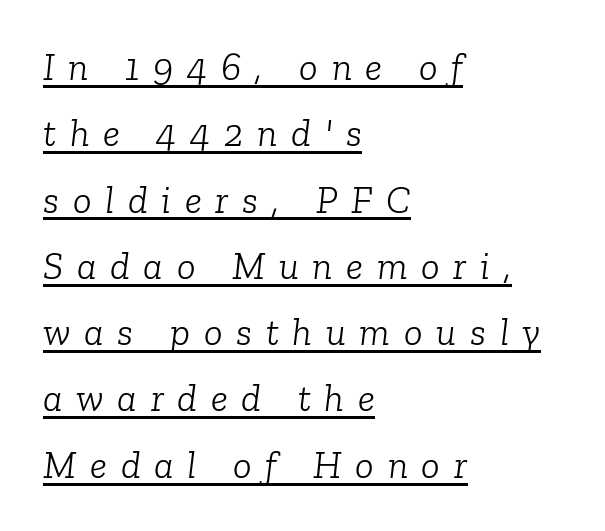
Q: Is the text bold? A: No.
Q: Is the text italic (slanted)? A: Yes, it leans right by about 6 degrees.
Q: Is the typeface a serif or a sans-serif typeface? A: Serif.
Q: Is the text underlined? A: Yes.
Q: How is the paragraph aligned? A: Left-aligned.
Q: Is the spacing between letters normal or unusually wide? A: Unusually wide.
Q: Is the spacing between lines tight, normal or loose? A: Normal.
Q: Width (condensed, normal, or wide)? A: Normal.
Q: Stroke contrast? A: Low.
Q: x-height? A: Medium.
Q: Monospaced? A: No.
